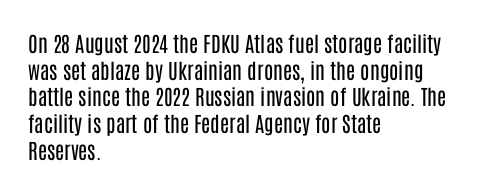
{"italic": "no", "bold": "no", "underline": "no", "align": "left", "line_spacing": "normal", "line_spacing_ratio": 1.27, "letter_spacing": "normal", "letter_spacing_em": 0.0, "glyph_px": 21}
